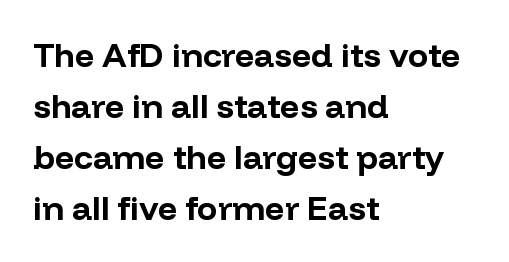
The rendering uses natural spacing where letterforms have individual widths. Nobody touched the tracking dial on this one. The rendering uses a moderate line-height, typical for paragraphs. Heavy-handed strokes throughout: this text is bold.
